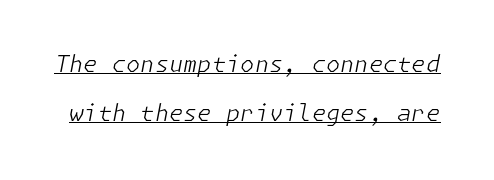
Q: Is the text bold? A: No.
Q: Is the text italic (slanted)? A: Yes, it leans right by about 11 degrees.
Q: Is the text underlined? A: Yes.
Q: Is the spacing between letters normal or unusually wide? A: Normal.
Q: Is the spacing between lines tight, normal or loose? A: Loose.
